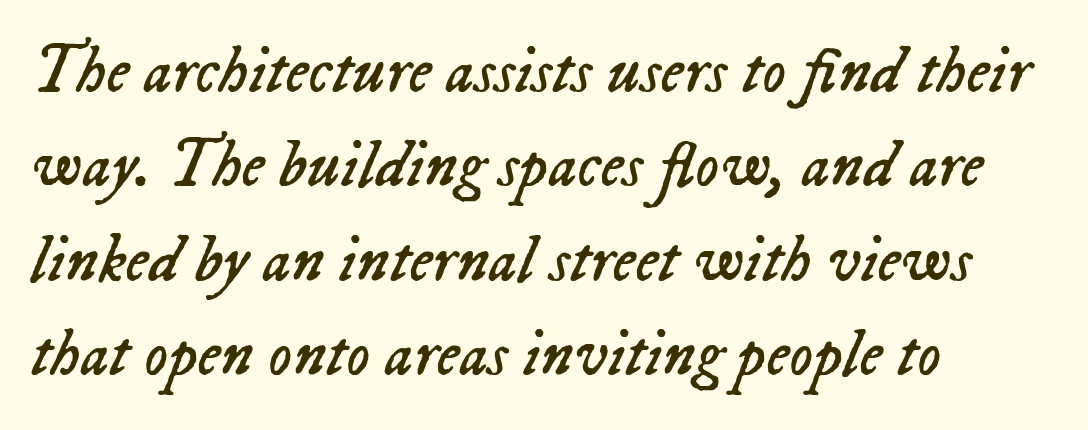
{"italic": "yes", "lean": "right", "slant_degrees": 23, "bold": "no", "weight": "regular", "width": "normal", "stroke_contrast": "low", "x_height": "medium", "monospaced": "no", "underline": "no", "align": "left", "line_spacing": "normal", "line_spacing_ratio": 1.43, "letter_spacing": "normal", "letter_spacing_em": 0.0, "glyph_px": 66}
